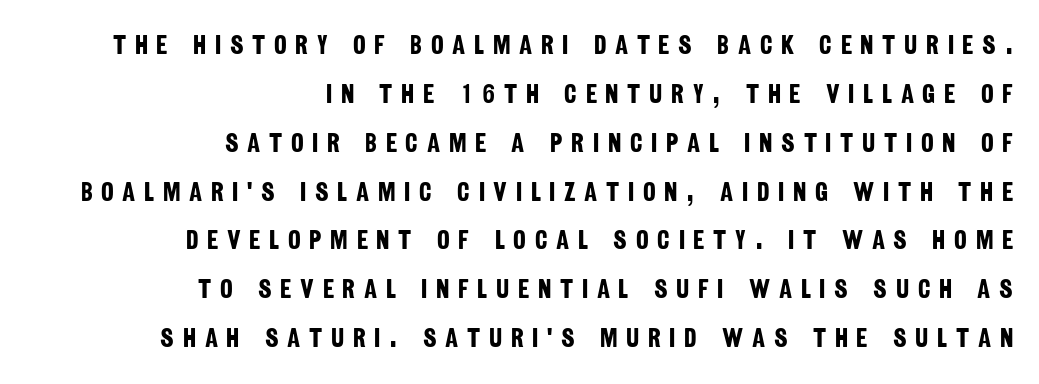
Q: Is the text bold? A: Yes.
Q: Is the text underlined? A: No.
Q: How is the paragraph aligned? A: Right-aligned.
Q: Is the spacing between letters normal or unusually wide? A: Unusually wide.
